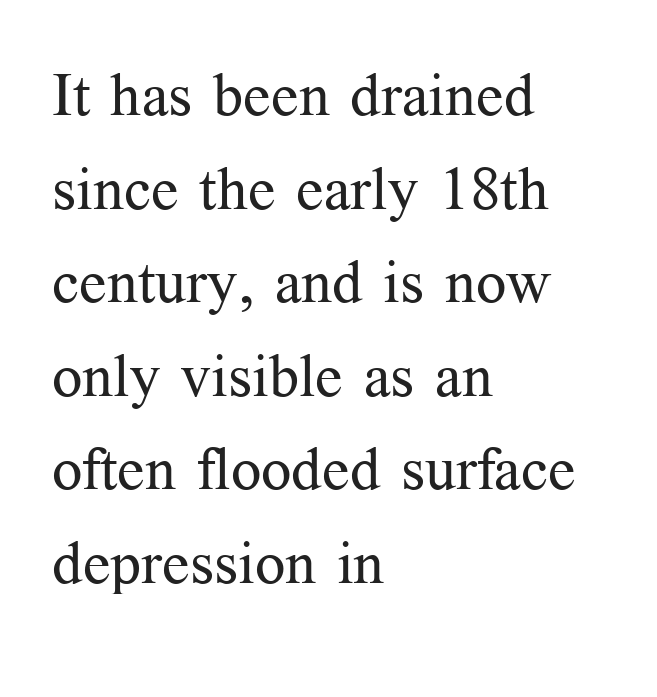
Glyph-to-glyph distance matches everyday printed text. The typeface chosen for these lines features serifs. The lines in this sample share a left origin and differ only in where they stop. Every character sits straight up, as roman type does. Is there much room between lines? A standard amount, neither cramped nor airy. Only glyphs here, with clear space below each row.
